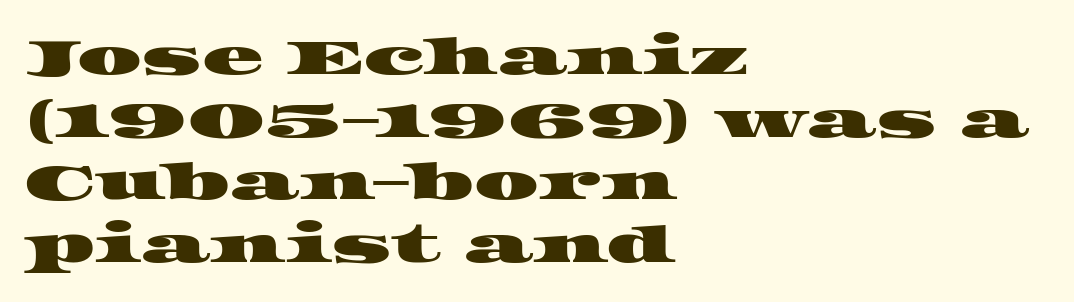
This rendering employs a face with finishing strokes, i.e., a serif. Typeset ragged right — the left edge is the straight one. A clean baseline with only descenders dipping below it. The passage shown is typed in a proportional face where columns would drift. These lines keep a tight, regular rhythm from letter to letter.
